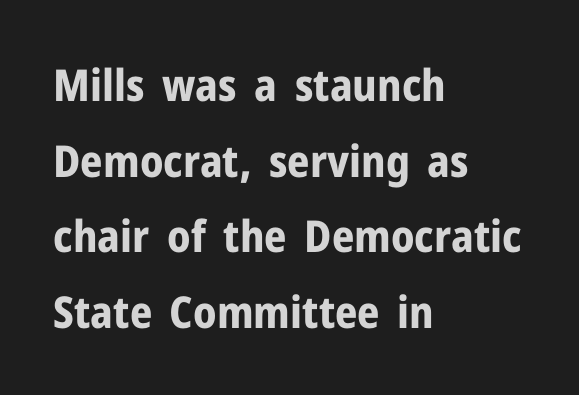
Every row of glyphs begins at an identical x-position on the left. Summary of weight: heavy, a full bold. Descender tails drop into unmarked territory. Look at the bottom of the vertical strokes: they stop flat, with no serifs. Nothing unusual about the tracking: characters are spaced as the font intends.
